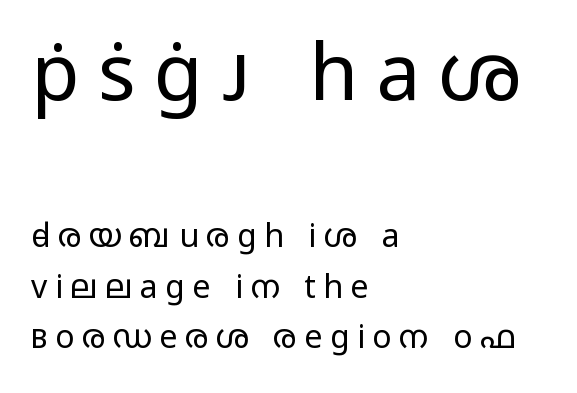
The image shows 79 px regular-weight, wide sans-serif type, upright; set left-aligned, normal line spacing (1.58x), unusually wide letter spacing (+0.23 em), not underlined; the first (top) block is 2.47x larger; low stroke contrast and a medium x-height.
